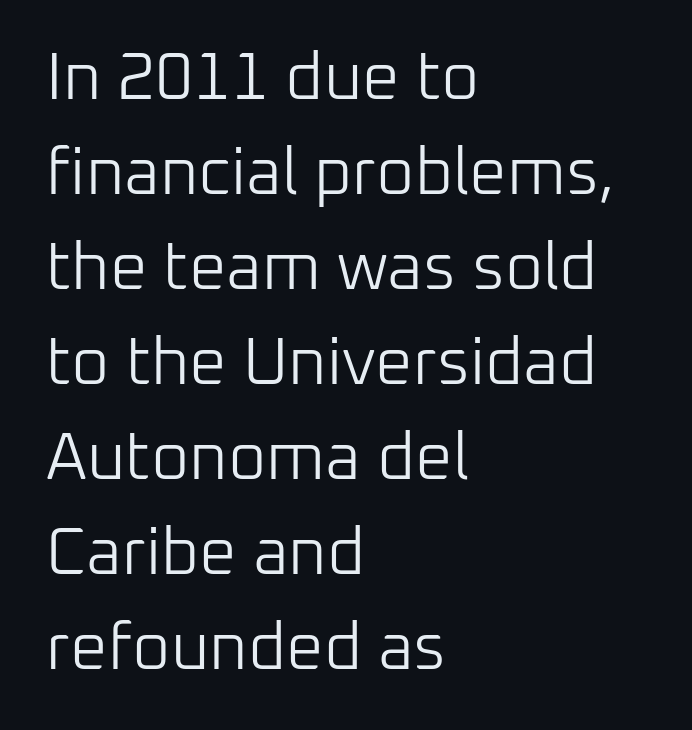
{"serif": "no", "italic": "no", "bold": "no", "weight": "light", "width": "normal", "stroke_contrast": "low", "x_height": "medium", "monospaced": "no", "underline": "no", "align": "left", "line_spacing": "normal", "line_spacing_ratio": 1.44, "letter_spacing": "normal", "letter_spacing_em": 0.0, "glyph_px": 66}
